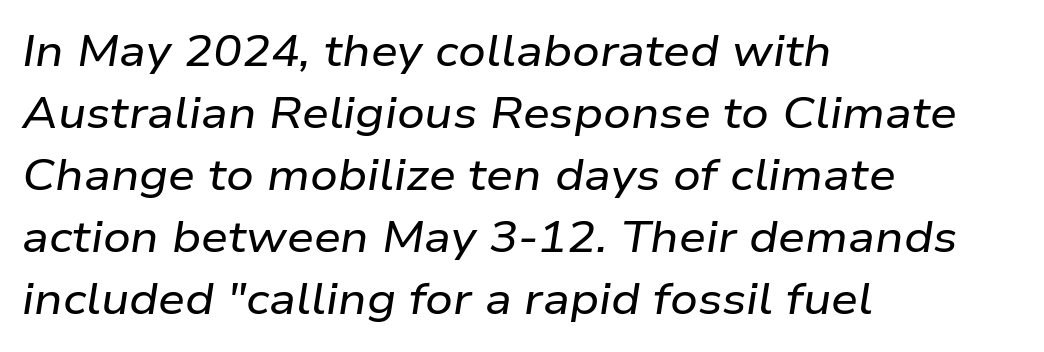
The image shows 43 px wide type, italic (leaning right); set left-aligned, normal line spacing (1.44x), normal letter spacing, not underlined; low stroke contrast and a medium x-height.
